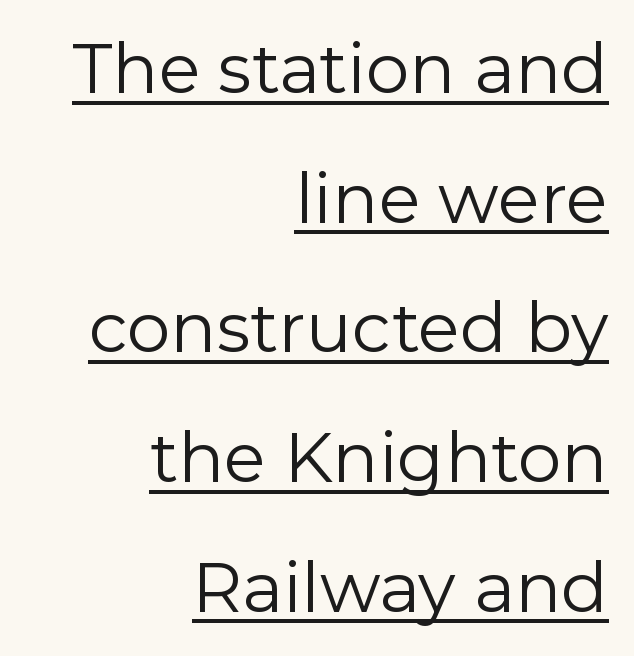
The image shows 69 px regular-weight sans-serif type, upright; set right-aligned, line spacing 1.88x, normal letter spacing, underlined; low stroke contrast and a medium x-height.
